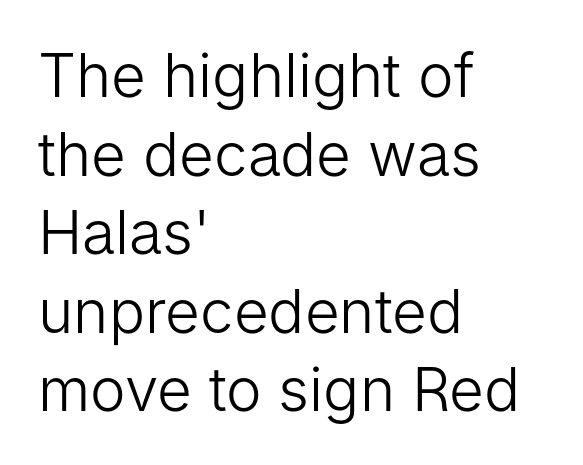
Q: Is the text bold? A: No.
Q: Is the text italic (slanted)? A: No, it is upright.
Q: Is the typeface a serif or a sans-serif typeface? A: Sans-serif.
Q: Is the text underlined? A: No.
Q: How is the paragraph aligned? A: Left-aligned.
Q: Is the spacing between letters normal or unusually wide? A: Normal.
Q: Is the spacing between lines tight, normal or loose? A: Normal.
Q: Width (condensed, normal, or wide)? A: Normal.
Q: Stroke contrast? A: Low.
Q: x-height? A: Medium.
Q: Monospaced? A: No.
